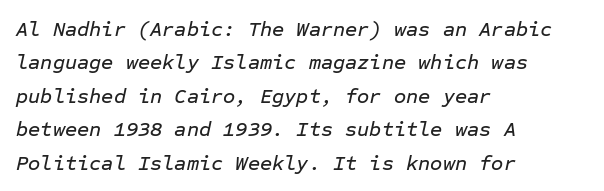
The image shows 21 px text type, italic (leaning right); set left-aligned, normal line spacing (1.59x), normal letter spacing, not underlined.
